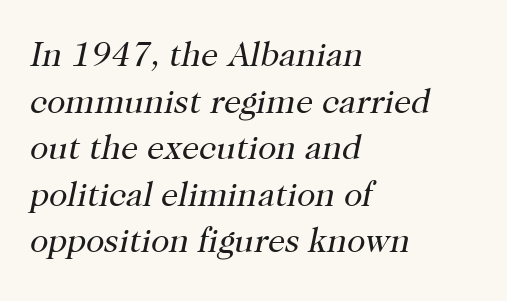
Proportional: the letters do not fall into vertical columns. Regarding leading, the lines here are spaced in the standard way. Every row of glyphs begins at an identical x-position on the left. The weight tops out at a normal text grade.
